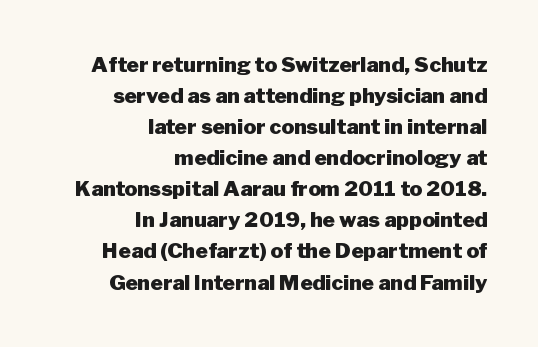
{"italic": "no", "bold": "yes", "underline": "no", "align": "right", "line_spacing": "normal", "line_spacing_ratio": 1.48, "letter_spacing": "normal", "letter_spacing_em": 0.0, "glyph_px": 21}
